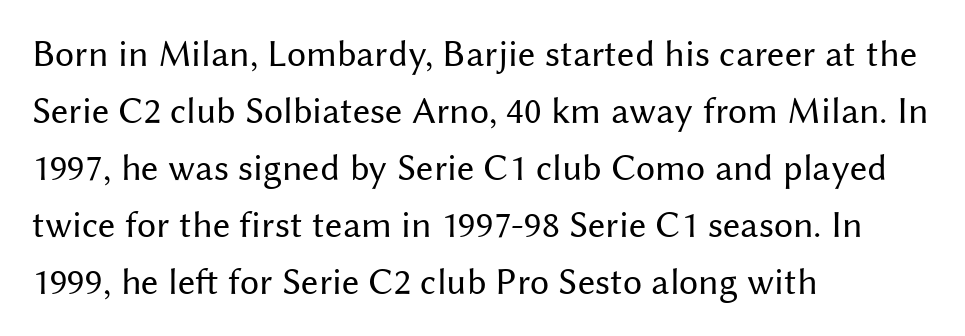
The image shows 38 px regular-weight sans-serif type, upright; set left-aligned, normal line spacing (1.5x), normal letter spacing, not underlined; medium stroke contrast and a medium x-height.
